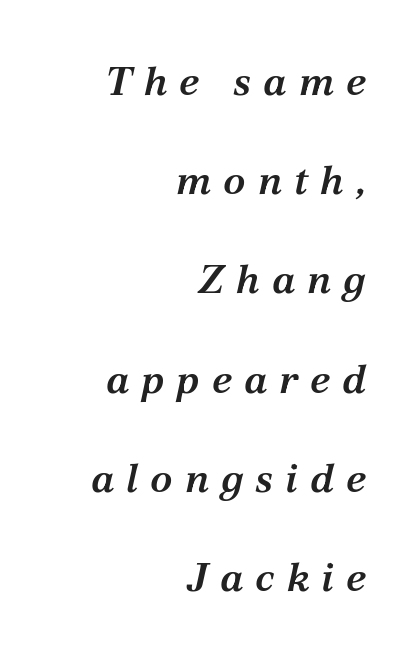
{"serif": "yes", "italic": "yes", "lean": "right", "slant_degrees": 12, "bold": "semi", "weight": "semibold", "width": "normal", "stroke_contrast": "medium", "x_height": "medium", "monospaced": "no", "underline": "no", "align": "right", "line_spacing": "loose", "line_spacing_ratio": 2.42, "letter_spacing": "wide", "letter_spacing_em": 0.29, "glyph_px": 41}
